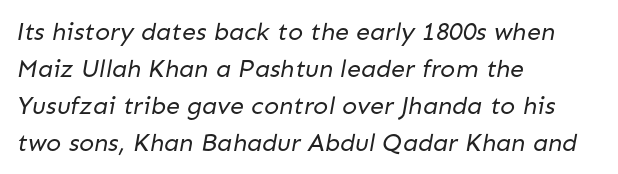
{"bold": "no", "underline": "no", "align": "left", "line_spacing": "normal", "line_spacing_ratio": 1.48, "letter_spacing": "normal", "letter_spacing_em": 0.0, "glyph_px": 25}
